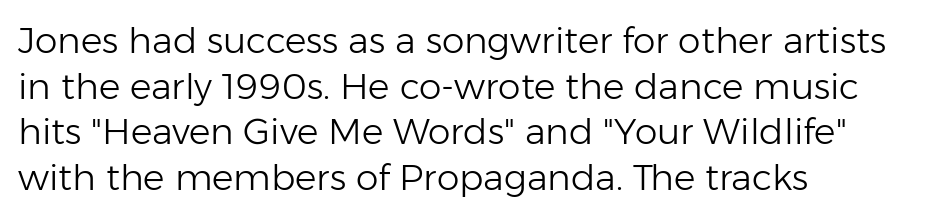
The cut favours lightness, reaching ordinary text weight at its darkest. Think of a printed novel: that variable character pitch is what you see here. The passage is arranged the way most books set body copy — flush left. This rendering features lettering with no underline.
